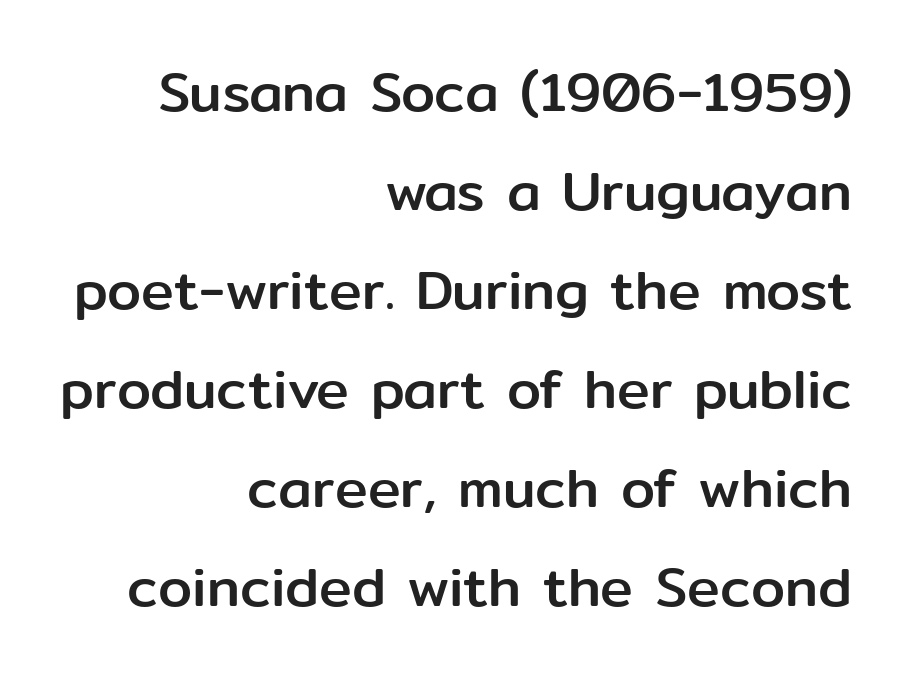
The image shows 55 px sans-serif type, upright; set right-aligned, line spacing 1.8x, normal letter spacing, not underlined; low stroke contrast and a medium x-height.
